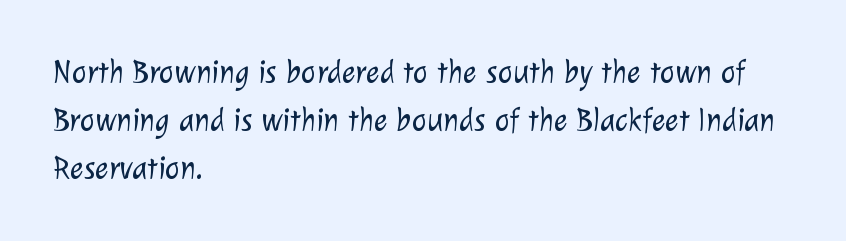
{"serif": "no", "bold": "no", "weight": "light", "width": "normal", "stroke_contrast": "low", "x_height": "medium", "monospaced": "no", "underline": "no", "align": "left", "line_spacing": "normal", "line_spacing_ratio": 1.5, "letter_spacing": "normal", "letter_spacing_em": 0.0, "glyph_px": 32}
